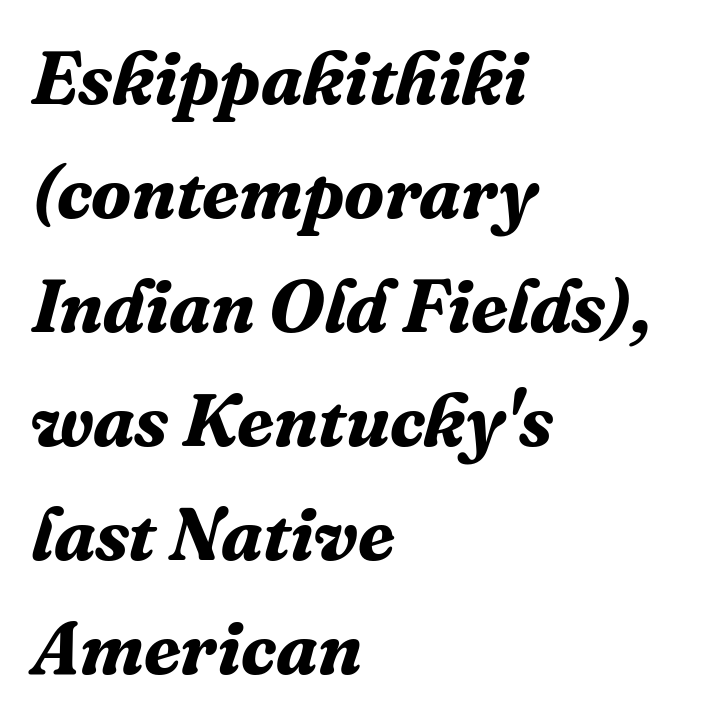
Horizontally, the lines are justified to the leading edge only. Check the space under the baseline: it is left empty. Italic: yes, the glyphs are oblique. One glance says typical: line gaps are just what's usual. The rendering shows small feet on the letterforms — a serif design. Do the characters align in a grid? No, the font is proportional.
